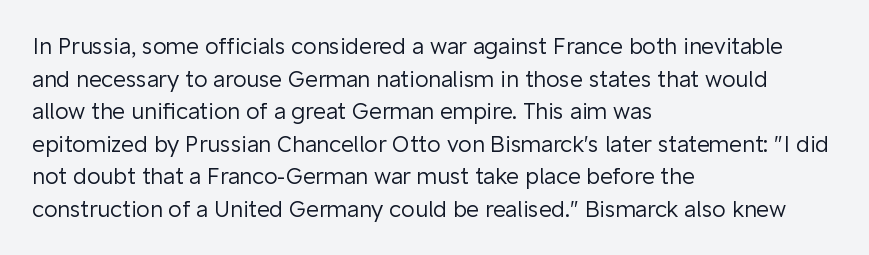
The image shows 22 px text type, upright; set left-aligned, normal line spacing (1.48x), normal letter spacing, not underlined.
